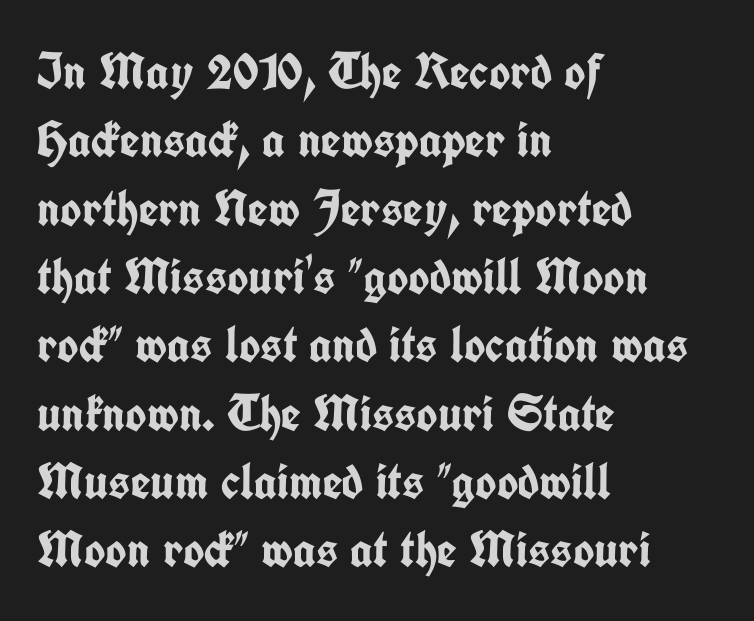
The image shows 51 px semibold, condensed sans-serif type, upright; set left-aligned, normal line spacing (1.34x), normal letter spacing, not underlined; low stroke contrast and a medium x-height.
